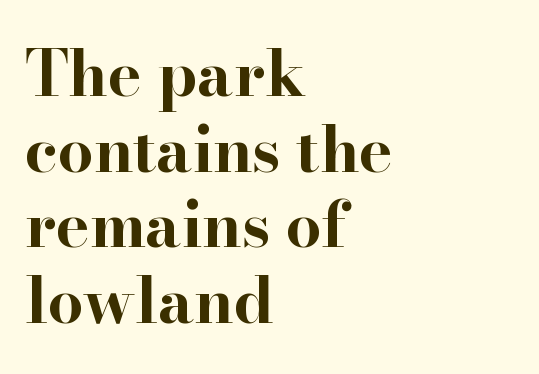
The image shows 63 px bold, wide serif type, upright; set left-aligned, line spacing 1.2x, normal letter spacing, not underlined; high stroke contrast and a small x-height.
